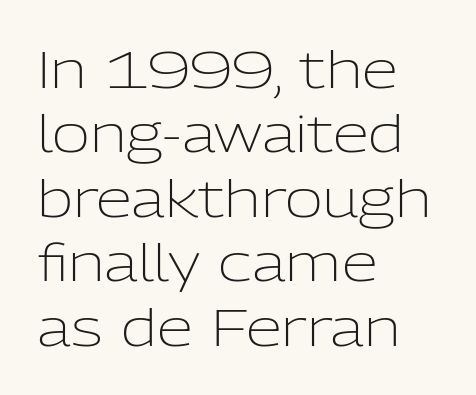
Q: Is the text bold? A: No.
Q: Is the text italic (slanted)? A: No, it is upright.
Q: Is the typeface a serif or a sans-serif typeface? A: Sans-serif.
Q: Is the text underlined? A: No.
Q: How is the paragraph aligned? A: Left-aligned.
Q: Is the spacing between letters normal or unusually wide? A: Normal.
Q: Width (condensed, normal, or wide)? A: Normal.
Q: Stroke contrast? A: Low.
Q: x-height? A: Medium.
Q: Monospaced? A: No.
